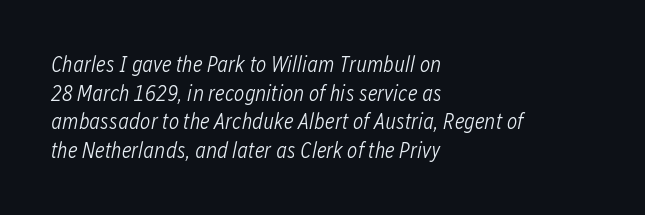
Q: Is the text bold? A: No.
Q: Is the text italic (slanted)? A: Yes, it leans right by about 12 degrees.
Q: Is the text underlined? A: No.
Q: How is the paragraph aligned? A: Left-aligned.
Q: Is the spacing between letters normal or unusually wide? A: Normal.
Q: Is the spacing between lines tight, normal or loose? A: Normal.
